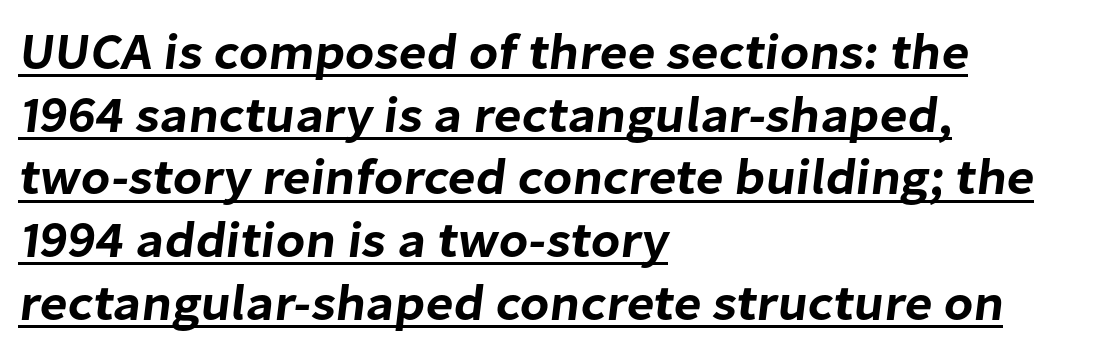
The image shows 51 px sans-serif type; set left-aligned, line spacing 1.23x, normal letter spacing, underlined; low stroke contrast and a medium x-height.
